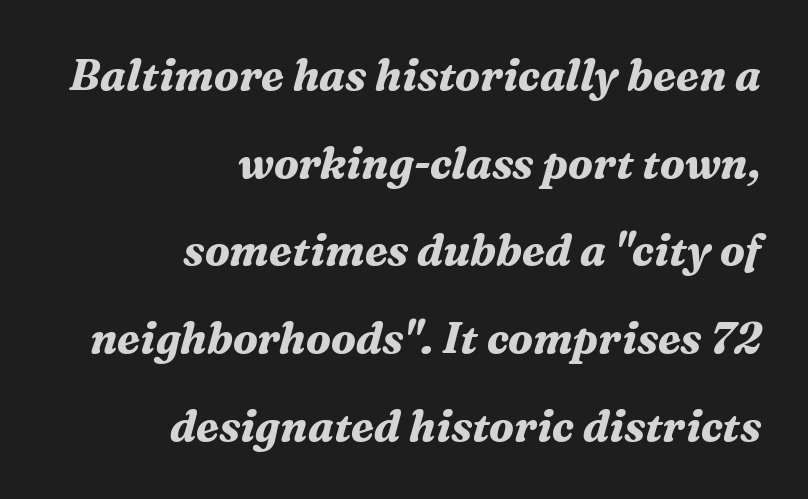
The face used here has a pronounced slope to its letters. Every letter is thick-stroked: bold, no question. This sample uses a serif face. Which margin do the lines hug? The right one — the left edge is uneven. The words here are not underlined. The rendering keeps characters at their native spacing.
